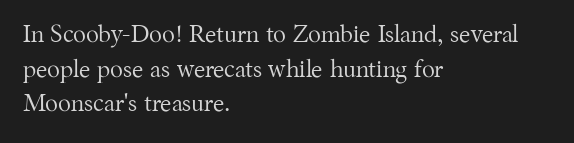
Q: Is the text bold? A: No.
Q: Is the text italic (slanted)? A: No, it is upright.
Q: Is the text underlined? A: No.
Q: How is the paragraph aligned? A: Left-aligned.
Q: Is the spacing between letters normal or unusually wide? A: Normal.
Q: Is the spacing between lines tight, normal or loose? A: Normal.
